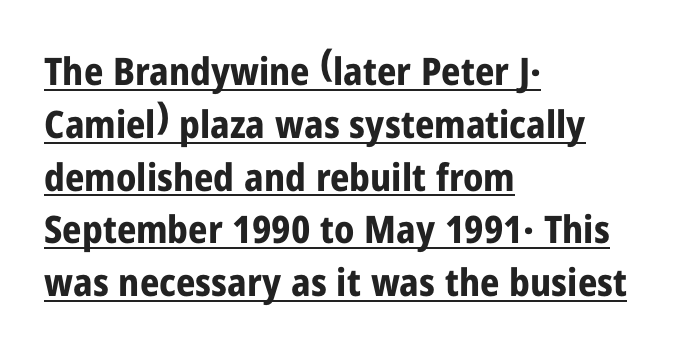
Leading matches the norm, producing a regular column. Teacher's note: observe the even left margin — that is flush-left alignment. There is no visible air inserted between adjacent glyphs. Rendered with straight, roman letterforms. The face used here is proportionally spaced, like ordinary book or web type.
